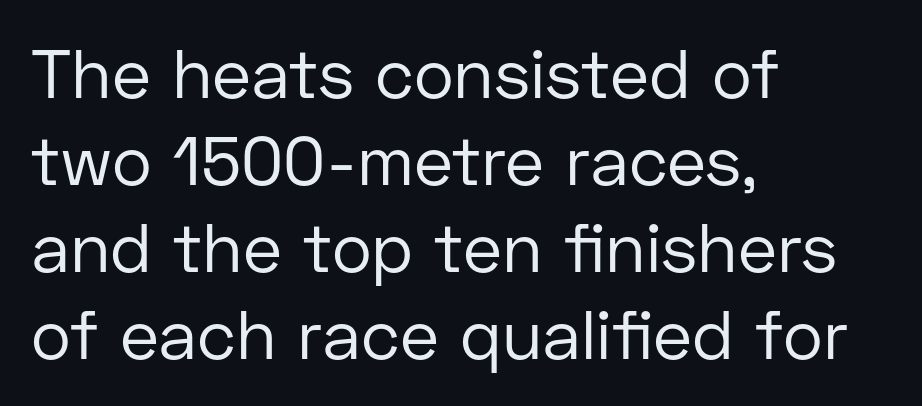
The image shows 68 px regular-weight sans-serif type, upright; set left-aligned, normal line spacing (1.28x), normal letter spacing, not underlined; low stroke contrast and a medium x-height.
